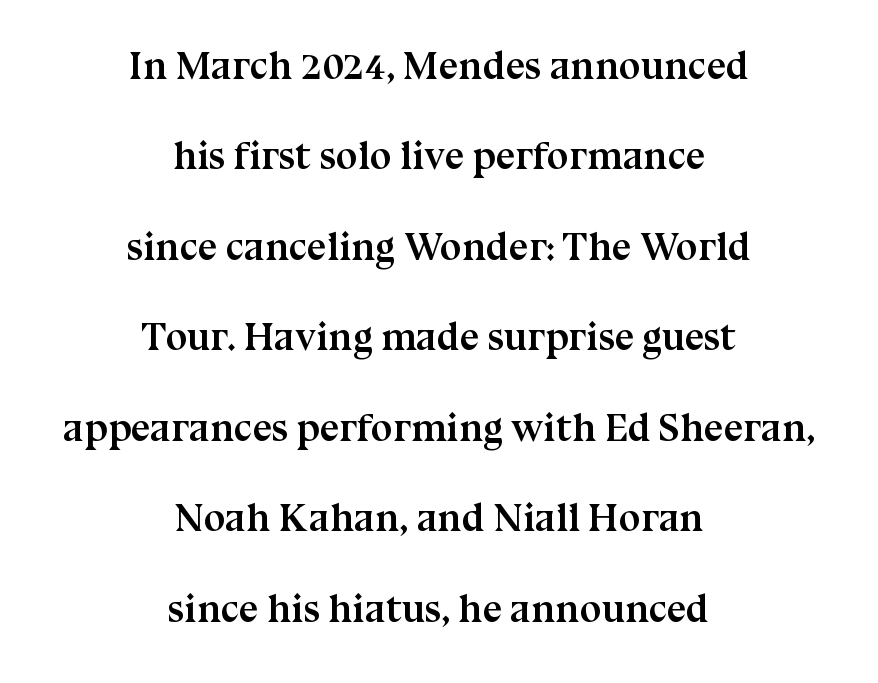
{"serif": "yes", "italic": "no", "bold": "yes", "weight": "semibold", "width": "normal", "stroke_contrast": "medium", "x_height": "medium", "monospaced": "no", "underline": "no", "align": "center", "line_spacing": "loose", "line_spacing_ratio": 2.32, "letter_spacing": "normal", "letter_spacing_em": 0.0, "glyph_px": 39}
